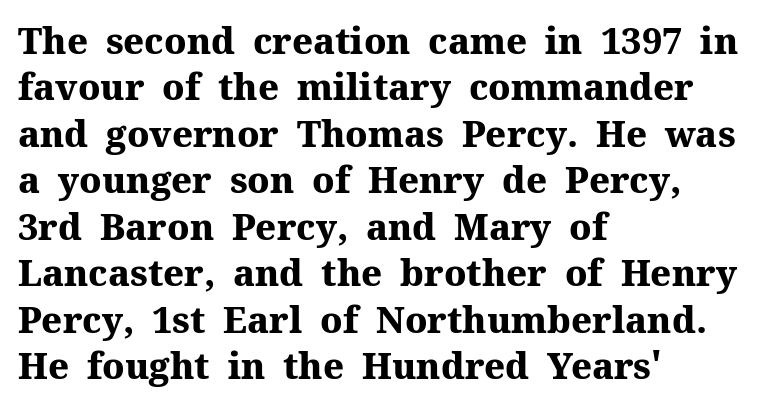
{"serif": "yes", "italic": "no", "bold": "yes", "weight": "heavy", "width": "normal", "stroke_contrast": "medium", "x_height": "medium", "monospaced": "no", "underline": "no", "align": "left", "line_spacing": "normal", "line_spacing_ratio": 1.29, "letter_spacing": "normal", "letter_spacing_em": 0.0, "glyph_px": 36}
